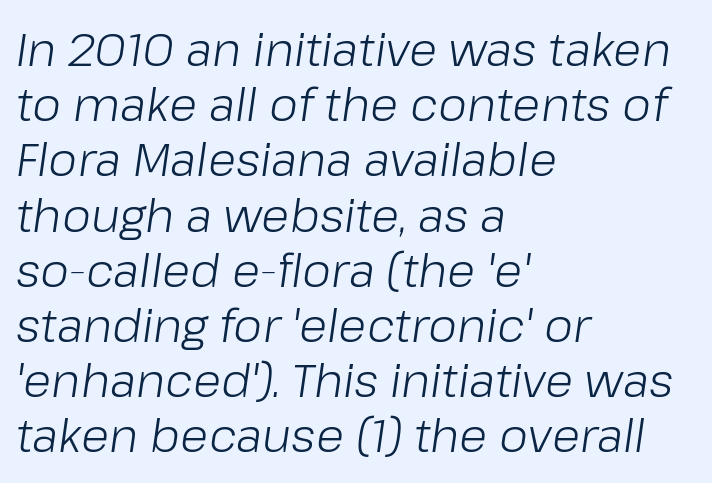
Check the space under the baseline: it is left empty. Does the copy run flush right? No — it runs flush left. The strokes carry an ordinary text weight at most. Do the characters align in a grid? No, the font is proportional. In terms of letterspacing, this is plain default setting. Is the type slanted? Yes — the strokes lean at a clear angle.
